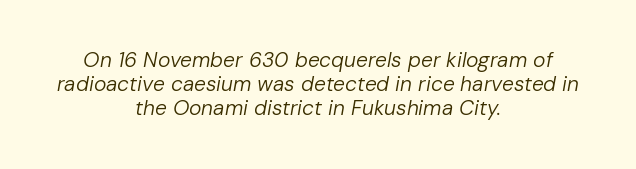
Q: Is the text bold? A: No.
Q: Is the text italic (slanted)? A: Yes, it leans right by about 10 degrees.
Q: Is the text underlined? A: No.
Q: How is the paragraph aligned? A: Centered.
Q: Is the spacing between letters normal or unusually wide? A: Normal.
Q: Is the spacing between lines tight, normal or loose? A: Tight.
